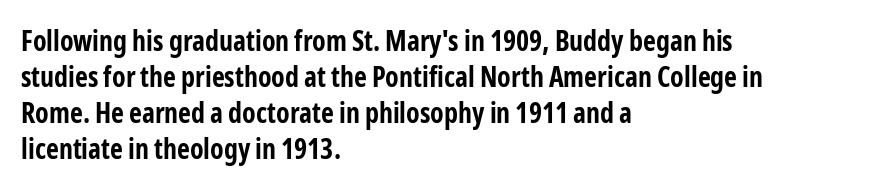
The block of text has a typical density, with ordinary space between rows. Each row of text sits above clean, open space. The horizontal fit of the characters is conventional and even. Students, this is bold: see how much ink each stroke carries.
